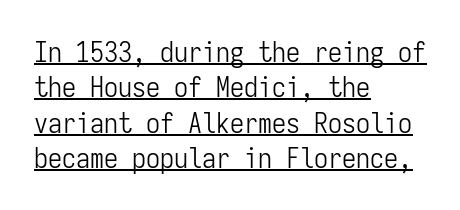
The image shows 28 px light, condensed sans-serif type, upright, monospaced; set left-aligned, normal line spacing (1.26x), normal letter spacing, underlined; low stroke contrast and a medium x-height.
